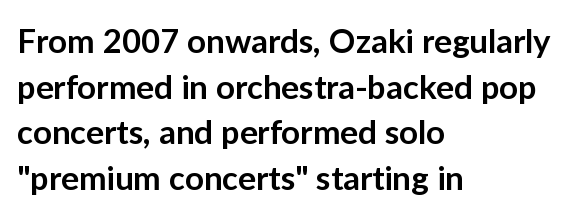
{"serif": "no", "italic": "no", "bold": "semi", "weight": "semibold", "width": "normal", "stroke_contrast": "low", "x_height": "medium", "monospaced": "no", "underline": "no", "align": "left", "line_spacing": "normal", "line_spacing_ratio": 1.38, "letter_spacing": "normal", "letter_spacing_em": 0.0, "glyph_px": 33}
